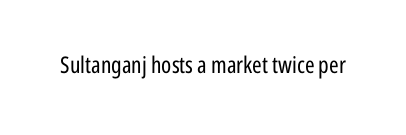
Q: Is the text bold? A: No.
Q: Is the text italic (slanted)? A: No, it is upright.
Q: Is the text underlined? A: No.
Q: Is the spacing between letters normal or unusually wide? A: Normal.
